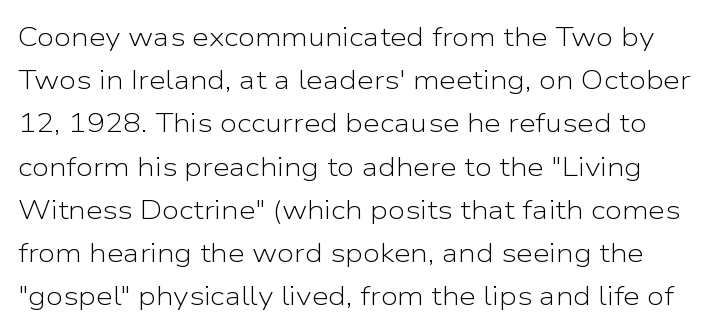
The image shows 27 px text type, upright; set normal line spacing (1.6x), normal letter spacing, not underlined.
